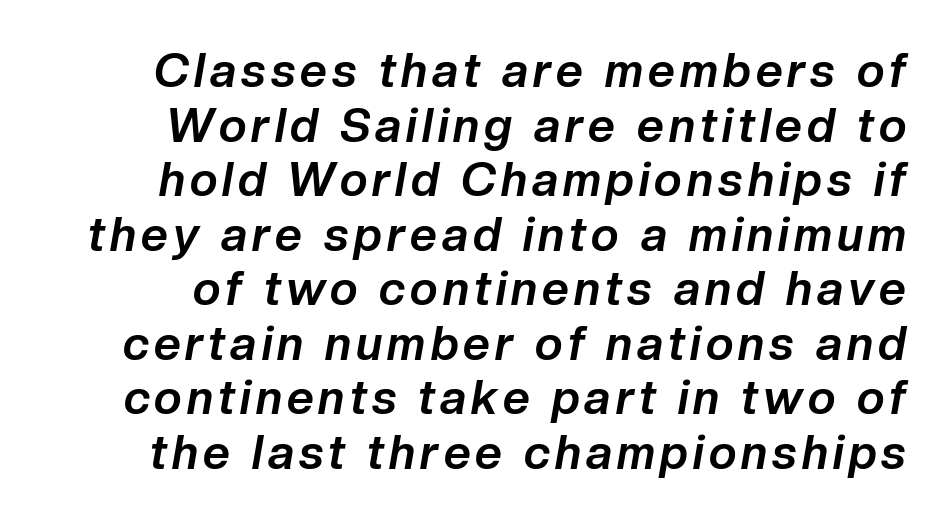
The image shows 47 px bold type, italic (leaning right); set line spacing 1.16x, not underlined; low stroke contrast and a medium x-height.
